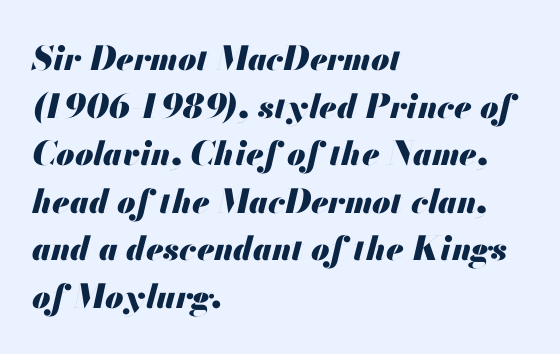
The image shows 33 px heavy type, italic (leaning right); set left-aligned, normal line spacing (1.44x), normal letter spacing, not underlined; medium stroke contrast and a small x-height.
